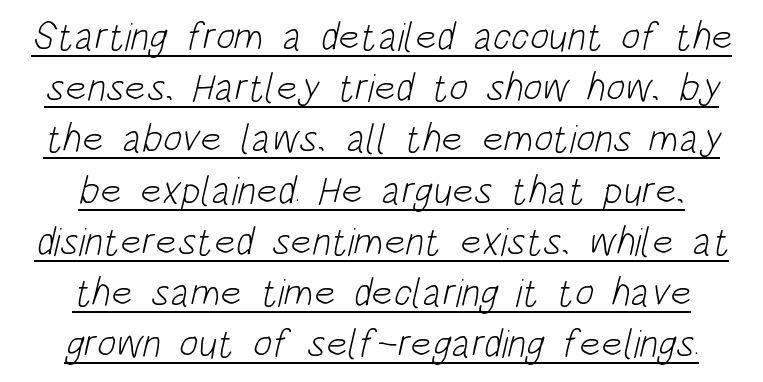
A sans-serif font was chosen for this passage. The rendering keeps characters at their native spacing. The letters advance in unequal steps, a hallmark of proportional type. Leftover space on each line is divided equally before and after the words. No chunkiness to these letters — they're not bold. Somebody hit Ctrl+U on this one — the words are underlined.
